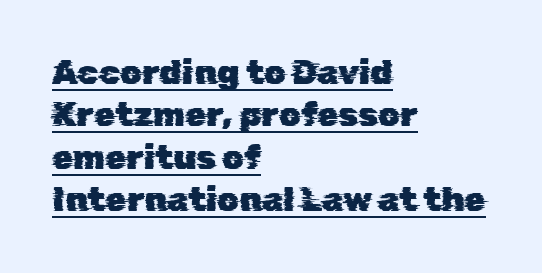
Reading down the block, your eye returns to a fixed left position each line. The rows are spaced the way most documents space them. Do the characters align in a grid? No, the font is proportional. In designer terms, the underline attribute is active on this setting. How are the letters spaced? Ordinarily, with no added tracking. The designer went with a sans here, leaving each stem footless.
